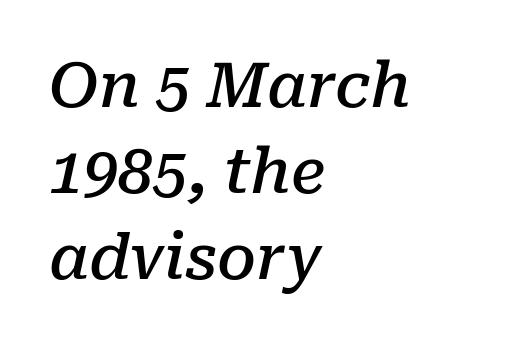
The image shows 62 px semibold serif type, italic (leaning right); set left-aligned, normal line spacing (1.39x), normal letter spacing, not underlined; low stroke contrast and a medium x-height.
